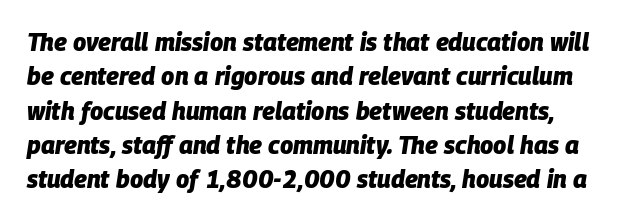
Q: Is the text bold? A: Yes.
Q: Is the text italic (slanted)? A: Yes, it leans right by about 9 degrees.
Q: Is the text underlined? A: No.
Q: How is the paragraph aligned? A: Left-aligned.
Q: Is the spacing between letters normal or unusually wide? A: Normal.
Q: Is the spacing between lines tight, normal or loose? A: Normal.
